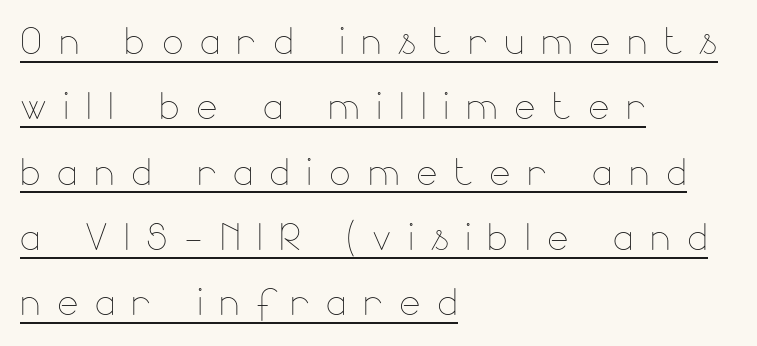
This block has exactly the height ordinary leading produces. These characters rest on top of a visible drawn line. The strokes are not fattened; the text isn't bold. The compositor pushed each line to the left boundary. Each letter keeps its own natural width here, so spacing adapts to shape.
